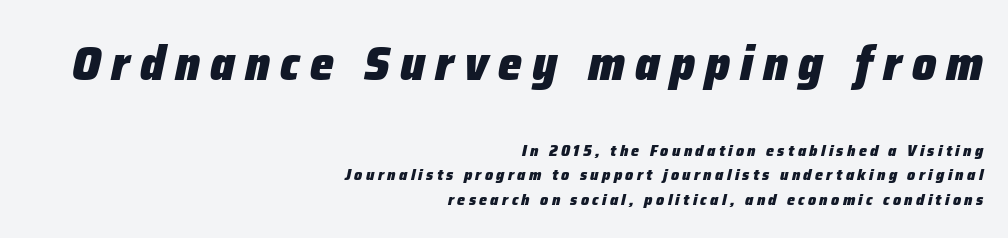
Q: Is the text bold? A: Yes.
Q: Is the text italic (slanted)? A: Yes, it leans right by about 12 degrees.
Q: Is the text underlined? A: No.
Q: How is the paragraph aligned? A: Right-aligned.
Q: Is the spacing between letters normal or unusually wide? A: Unusually wide.
Q: Is the spacing between lines tight, normal or loose? A: Normal.
Q: Which block of text is set in a larger size, the first (top) or the second (bottom)? A: The first (top) one.
Q: Width (condensed, normal, or wide)? A: Normal.
Q: Stroke contrast? A: Low.
Q: x-height? A: Medium.
Q: Monospaced? A: No.
